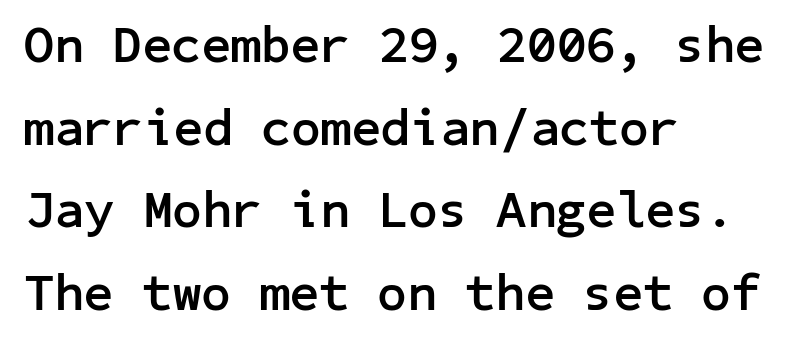
This rendering leaves character spacing at its baseline value. The zone under the glyphs is completely vacant. The lines sit at an ordinary, default distance from one another. The typesetter chose a ragged-right arrangement here.
